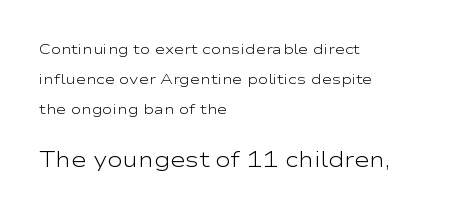
The image shows 21 px text type, upright; set left-aligned, loose line spacing (2.13x), normal letter spacing, not underlined; the second (bottom) block is 1.5x larger.
